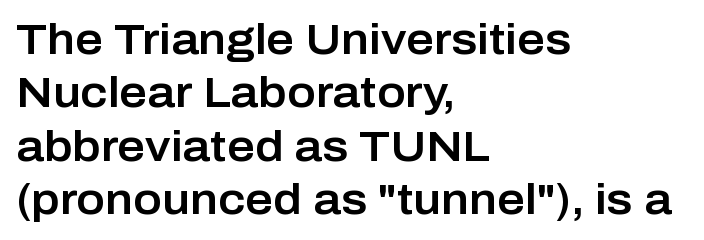
The specimen omits any rule beneath the text block's lines. Compared with a centered layout, this one pins lines to the left instead. No extra tracking has been applied to these lines. In terms of posture, this sample is upright. Is this a fixed-width face? No — the glyphs have proportional, varying widths. The characters display no serif detailing; their extremities are plain.
